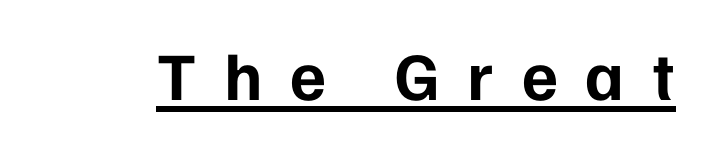
Strokes here are thick enough to call this a true bold. In terms of posture, this sample is upright. Varying glyph widths throughout — classic text-font behaviour. A continuous stroke trails under the words, as in a hyperlink. This sample uses expanded letter spacing, leaving extra air between glyphs. Nope, no serifs anywhere on these letters.
